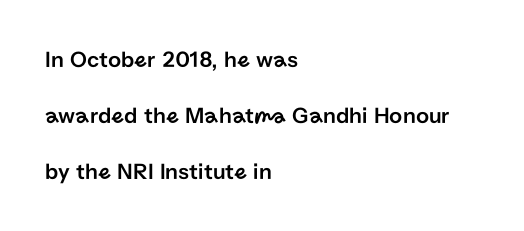
Q: Is the text italic (slanted)? A: No, it is upright.
Q: Is the text underlined? A: No.
Q: How is the paragraph aligned? A: Left-aligned.
Q: Is the spacing between letters normal or unusually wide? A: Normal.
Q: Is the spacing between lines tight, normal or loose? A: Loose.
